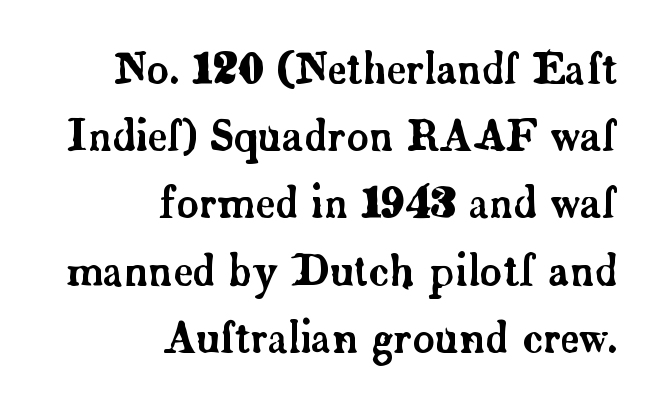
Q: Is the text italic (slanted)? A: No, it is upright.
Q: Is the typeface a serif or a sans-serif typeface? A: Serif.
Q: Is the text underlined? A: No.
Q: How is the paragraph aligned? A: Right-aligned.
Q: Is the spacing between letters normal or unusually wide? A: Normal.
Q: Is the spacing between lines tight, normal or loose? A: Normal.
Q: Width (condensed, normal, or wide)? A: Normal.
Q: Stroke contrast? A: Low.
Q: x-height? A: Small.
Q: Monospaced? A: No.
